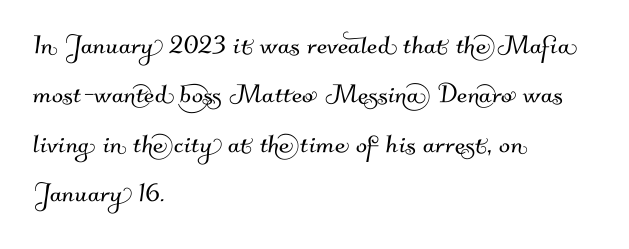
Q: Is the typeface a serif or a sans-serif typeface? A: Sans-serif.
Q: Is the text underlined? A: No.
Q: How is the paragraph aligned? A: Left-aligned.
Q: Is the spacing between letters normal or unusually wide? A: Normal.
Q: Is the spacing between lines tight, normal or loose? A: Normal.
Q: Width (condensed, normal, or wide)? A: Normal.
Q: Stroke contrast? A: Medium.
Q: x-height? A: Small.
Q: Monospaced? A: No.
